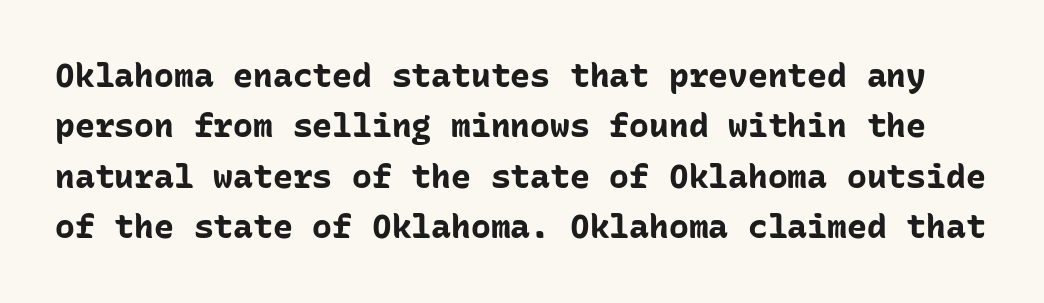
{"serif": "no", "italic": "no", "bold": "yes", "weight": "bold", "width": "normal", "stroke_contrast": "low", "x_height": "medium", "monospaced": "yes", "underline": "no", "line_spacing": "normal", "line_spacing_ratio": 1.53, "letter_spacing": "normal", "letter_spacing_em": 0.0, "glyph_px": 33}
